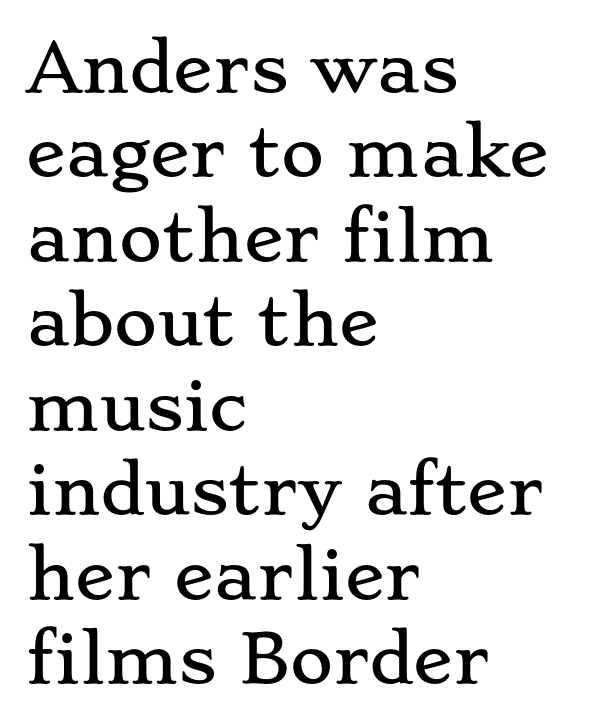
Q: Is the text italic (slanted)? A: No, it is upright.
Q: Is the typeface a serif or a sans-serif typeface? A: Serif.
Q: Is the text underlined? A: No.
Q: How is the paragraph aligned? A: Left-aligned.
Q: Is the spacing between letters normal or unusually wide? A: Normal.
Q: Is the spacing between lines tight, normal or loose? A: Normal.
Q: Width (condensed, normal, or wide)? A: Wide.
Q: Stroke contrast? A: Low.
Q: x-height? A: Small.
Q: Monospaced? A: No.
